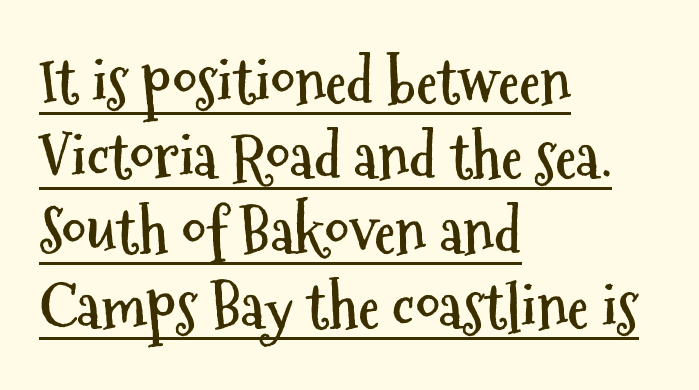
Q: Is the text bold? A: Yes.
Q: Is the text italic (slanted)? A: No, it is upright.
Q: Is the typeface a serif or a sans-serif typeface? A: Sans-serif.
Q: Is the text underlined? A: Yes.
Q: How is the paragraph aligned? A: Left-aligned.
Q: Is the spacing between letters normal or unusually wide? A: Normal.
Q: Width (condensed, normal, or wide)? A: Condensed.
Q: Stroke contrast? A: Medium.
Q: x-height? A: Medium.
Q: Monospaced? A: No.
